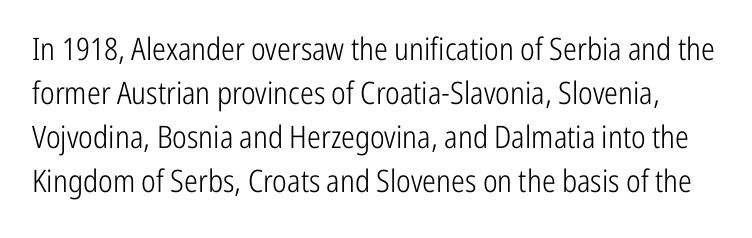
{"serif": "no", "italic": "no", "bold": "no", "weight": "light", "width": "condensed", "stroke_contrast": "low", "x_height": "medium", "monospaced": "no", "underline": "no", "line_spacing": "normal", "line_spacing_ratio": 1.42, "letter_spacing": "normal", "letter_spacing_em": 0.0, "glyph_px": 31}
